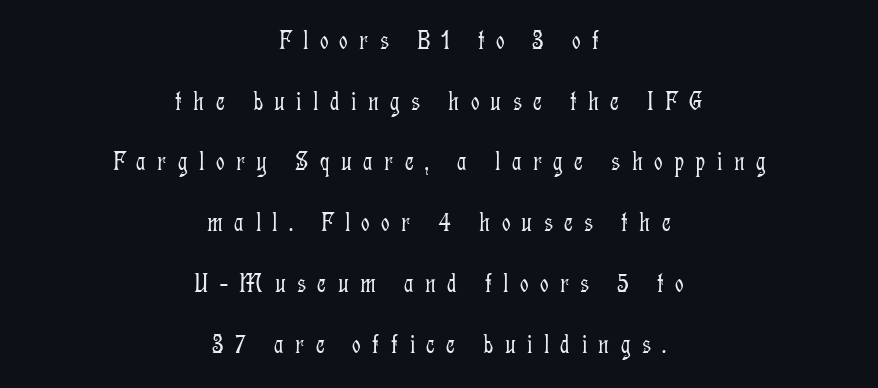
{"italic": "no", "bold": "no", "underline": "no", "align": "center", "line_spacing": "loose", "line_spacing_ratio": 2.25, "letter_spacing": "wide", "letter_spacing_em": 0.42, "glyph_px": 27}
